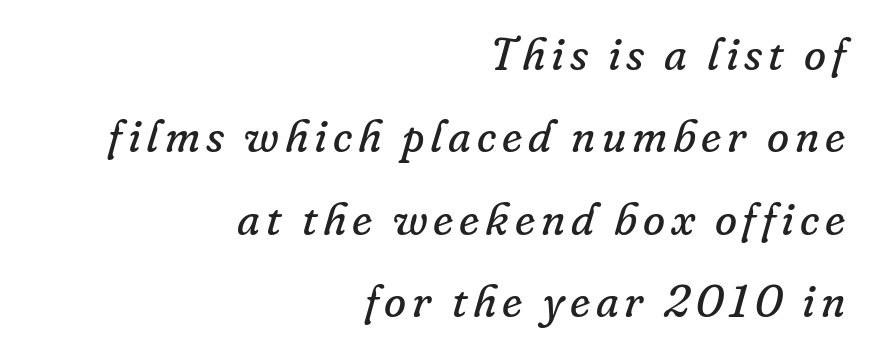
The image shows 45 px regular-weight serif type, italic (leaning right); set right-aligned, line spacing 1.83x, not underlined; low stroke contrast and a small x-height.
